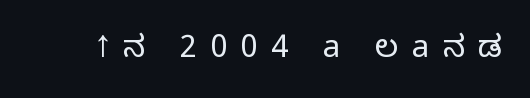
Q: Is the text bold? A: No.
Q: Is the text italic (slanted)? A: No, it is upright.
Q: Is the typeface a serif or a sans-serif typeface? A: Sans-serif.
Q: Is the text underlined? A: No.
Q: Is the spacing between letters normal or unusually wide? A: Unusually wide.
Q: Width (condensed, normal, or wide)? A: Normal.
Q: Stroke contrast? A: Low.
Q: x-height? A: Medium.
Q: Monospaced? A: No.
